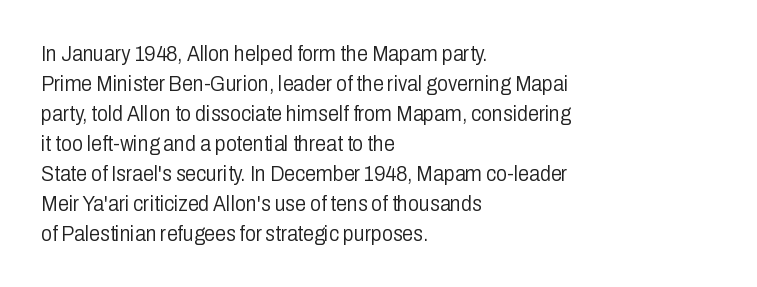
{"italic": "no", "bold": "no", "underline": "no", "align": "left", "line_spacing": "normal", "line_spacing_ratio": 1.36, "letter_spacing": "normal", "letter_spacing_em": 0.0, "glyph_px": 22}
